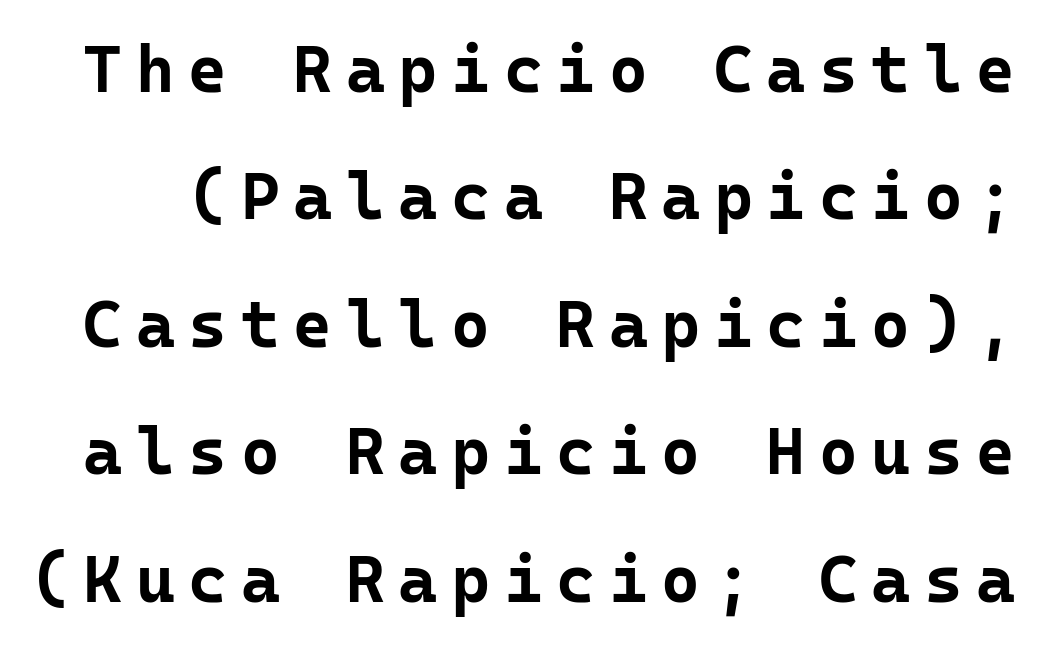
Nope, no serifs anywhere on these letters. Weight: bold. If you measured baseline to baseline, you'd find a long distance. These lines were composed using upright roman letters.
